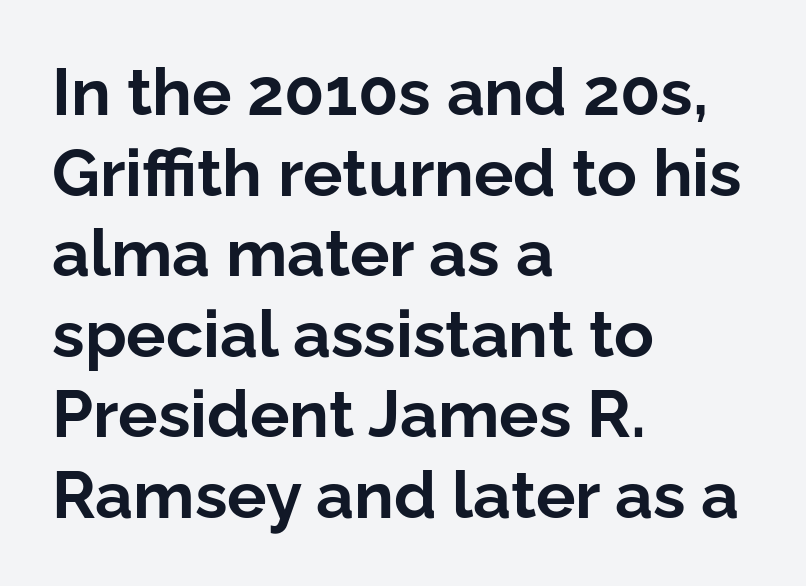
Rendered with straight, roman letterforms. Nobody touched the tracking dial on this one. To sum up the face: it is a sans, with no serifs. The compositor pushed each line to the left boundary. This sample has the flowing, uneven cadence of proportional lettering. How heavy is the stroke? Heavy — this is a bold.
